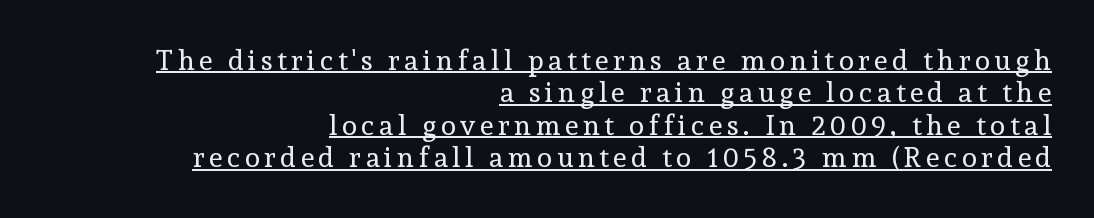
The image shows 28 px regular-weight serif type, upright; set right-aligned, line spacing 1.16x, underlined; a medium x-height.
